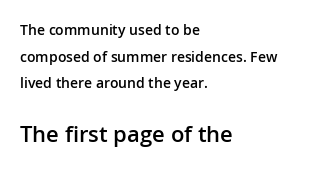
Q: Is the text bold? A: Semi-bold.
Q: Is the text italic (slanted)? A: No, it is upright.
Q: Is the text underlined? A: No.
Q: How is the paragraph aligned? A: Left-aligned.
Q: Is the spacing between letters normal or unusually wide? A: Normal.
Q: Is the spacing between lines tight, normal or loose? A: Loose.
Q: Which block of text is set in a larger size, the first (top) or the second (bottom)? A: The second (bottom) one.
